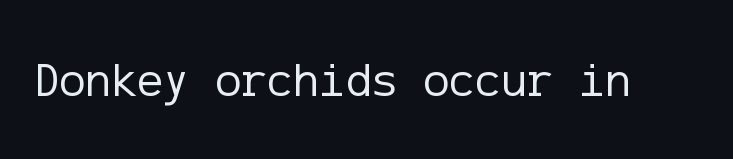
Stems and bowls with no extra thickness — not bold. Do the letters lean? They stand straight. The type is set solid horizontally, with unmodified tracking. Does the type have serifs? No, each stem ends abruptly.
